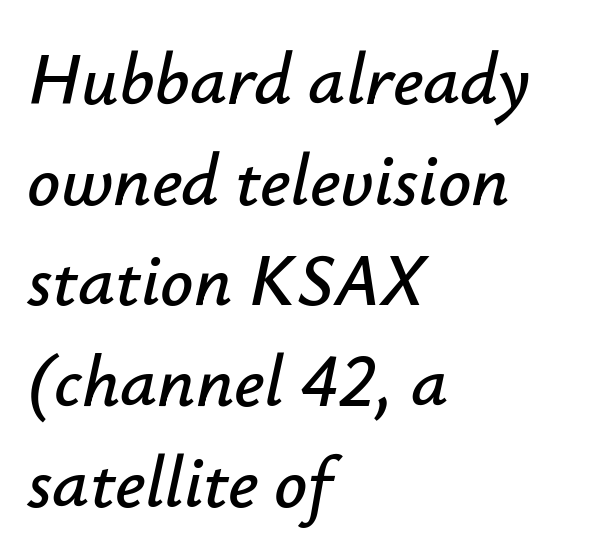
{"italic": "yes", "lean": "right", "slant_degrees": 12, "width": "normal", "stroke_contrast": "low", "x_height": "small", "monospaced": "no", "underline": "no", "align": "left", "line_spacing": "normal", "line_spacing_ratio": 1.38, "letter_spacing": "normal", "letter_spacing_em": 0.0, "glyph_px": 73}
